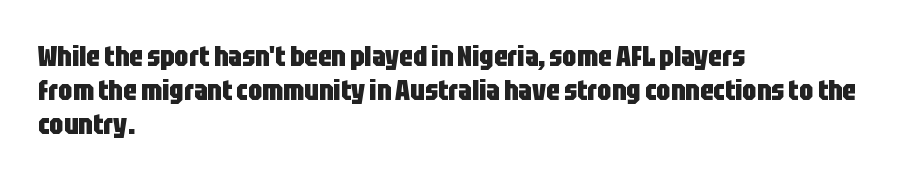
Q: Is the text bold? A: Yes.
Q: Is the text italic (slanted)? A: No, it is upright.
Q: Is the typeface a serif or a sans-serif typeface? A: Sans-serif.
Q: Is the text underlined? A: No.
Q: How is the paragraph aligned? A: Left-aligned.
Q: Is the spacing between letters normal or unusually wide? A: Normal.
Q: Width (condensed, normal, or wide)? A: Condensed.
Q: Stroke contrast? A: Low.
Q: x-height? A: Large.
Q: Monospaced? A: No.
